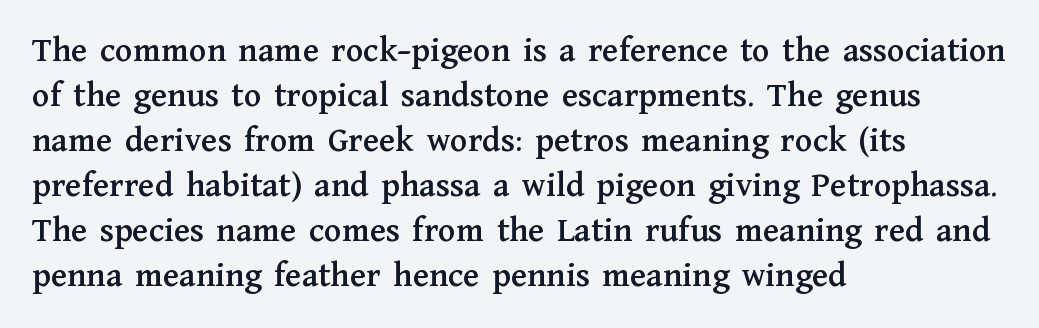
{"serif": "yes", "italic": "no", "width": "normal", "stroke_contrast": "medium", "x_height": "medium", "monospaced": "no", "underline": "no", "align": "left", "line_spacing": "normal", "line_spacing_ratio": 1.25, "letter_spacing": "normal", "letter_spacing_em": 0.0, "glyph_px": 36}
